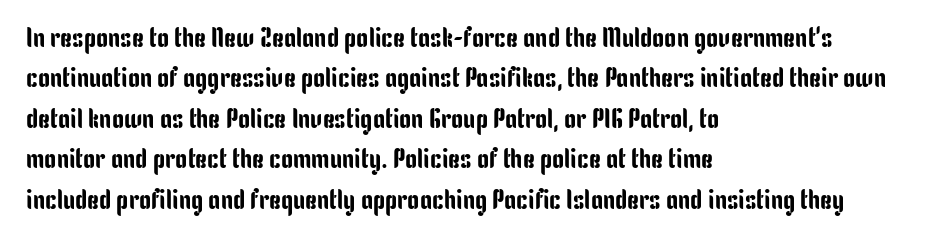
Q: Is the text italic (slanted)? A: No, it is upright.
Q: Is the text underlined? A: No.
Q: How is the paragraph aligned? A: Left-aligned.
Q: Is the spacing between letters normal or unusually wide? A: Normal.
Q: Is the spacing between lines tight, normal or loose? A: Normal.
